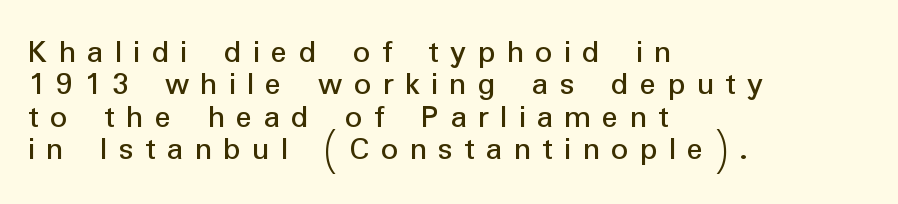
{"serif": "no", "italic": "no", "bold": "no", "weight": "regular", "width": "normal", "stroke_contrast": "low", "x_height": "medium", "monospaced": "no", "underline": "no", "align": "left", "line_spacing": "tight", "line_spacing_ratio": 0.95, "letter_spacing": "wide", "letter_spacing_em": 0.33, "glyph_px": 34}
